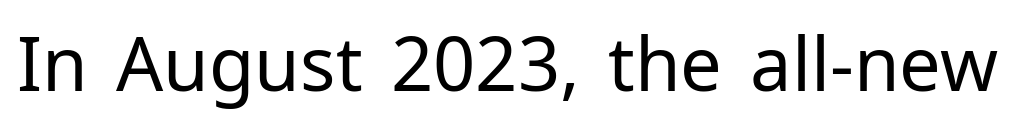
You can tell it's not italic because the verticals are truly vertical. Caption: standard tracking, unaltered. Type style note: lacks serifs. Beneath every word, the page is bare. Vertical stems look standard width or narrower in stroke. Think of a printed novel: that variable character pitch is what you see here.
